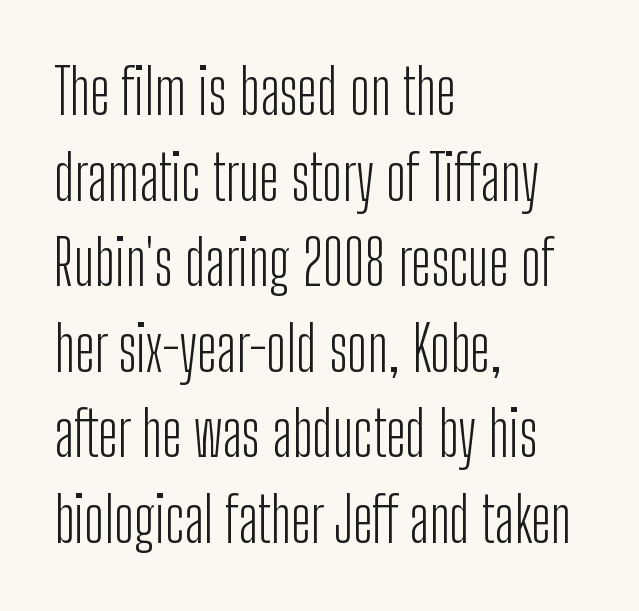
{"serif": "no", "italic": "no", "bold": "no", "weight": "light", "width": "condensed", "stroke_contrast": "low", "x_height": "medium", "monospaced": "no", "underline": "no", "align": "left", "line_spacing": "normal", "line_spacing_ratio": 1.38, "letter_spacing": "normal", "letter_spacing_em": 0.0, "glyph_px": 62}
